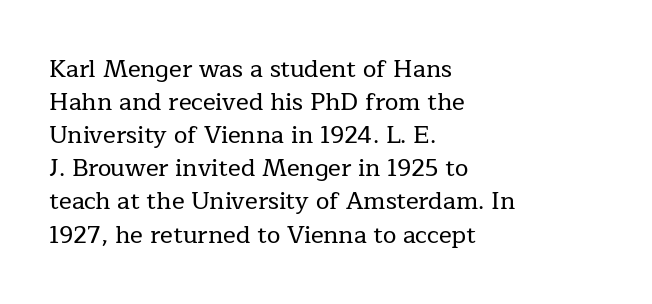
{"italic": "no", "underline": "no", "align": "left", "line_spacing": "normal", "line_spacing_ratio": 1.38, "letter_spacing": "normal", "letter_spacing_em": 0.0, "glyph_px": 24}
